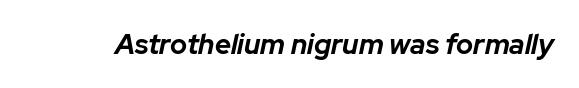
Words appear dense and cohesive because spacing is normal. The font is running at its bold setting. The font's italic variant was chosen for this text. Unmarked baselines from the first word to the last. The letters advance in unequal steps, a hallmark of proportional type.
